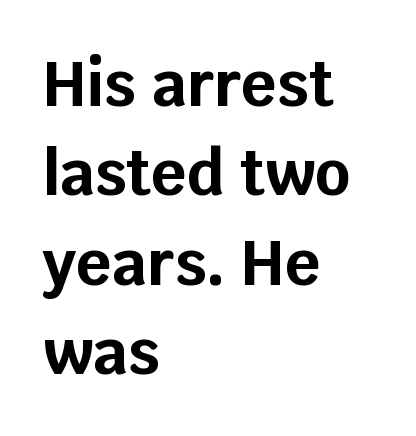
The image shows 62 px bold sans-serif type, upright; set left-aligned, normal line spacing (1.44x), normal letter spacing, not underlined; low stroke contrast and a large x-height.
